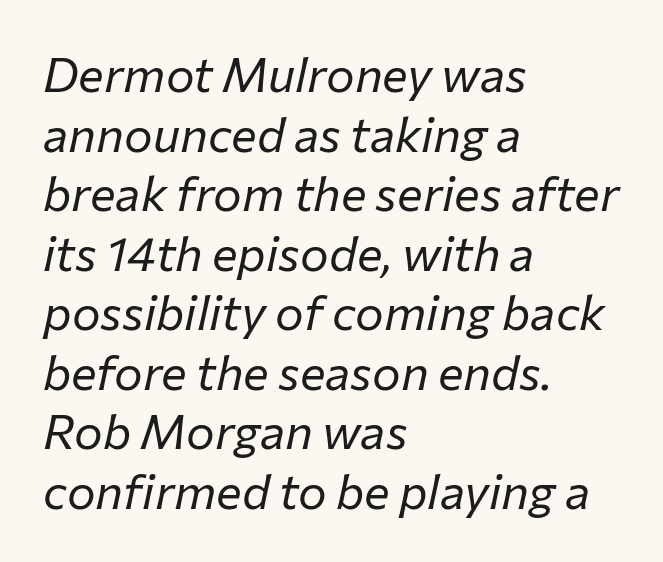
{"italic": "yes", "lean": "right", "slant_degrees": 12, "bold": "no", "weight": "regular", "width": "normal", "stroke_contrast": "low", "x_height": "medium", "monospaced": "no", "underline": "no", "align": "left", "line_spacing_ratio": 1.24, "letter_spacing": "normal", "letter_spacing_em": 0.0, "glyph_px": 48}
